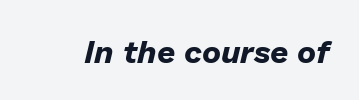
The image shows 32 px bold type, italic (leaning right); set normal letter spacing, not underlined; low stroke contrast and a medium x-height.
